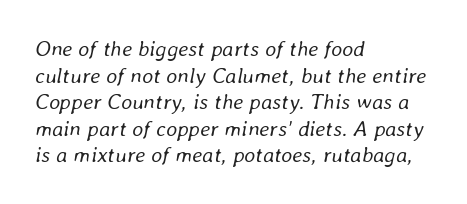
Q: Is the text bold? A: No.
Q: Is the text italic (slanted)? A: Yes, it leans right by about 8 degrees.
Q: Is the text underlined? A: No.
Q: How is the paragraph aligned? A: Left-aligned.
Q: Is the spacing between letters normal or unusually wide? A: Normal.
